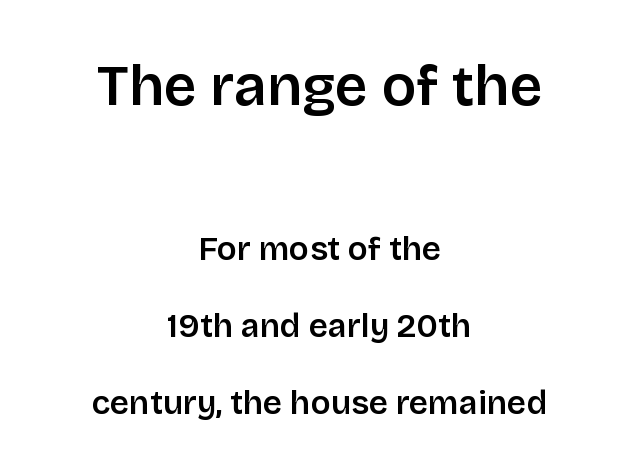
{"serif": "no", "italic": "no", "bold": "semi", "weight": "semibold", "width": "normal", "stroke_contrast": "low", "x_height": "large", "monospaced": "no", "underline": "no", "align": "center", "line_spacing": "loose", "line_spacing_ratio": 2.33, "letter_spacing": "normal", "letter_spacing_em": 0.0, "larger_block": "first", "size_ratio": 1.73, "glyph_px": 57}
